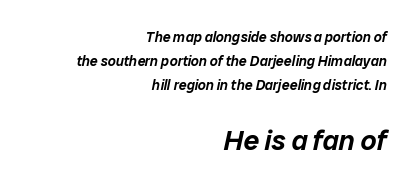
The image shows 28 px text type, italic (leaning right); set right-aligned, normal line spacing (1.7x), normal letter spacing, not underlined; the second (bottom) block is 2.0x larger; low stroke contrast and a medium x-height.
